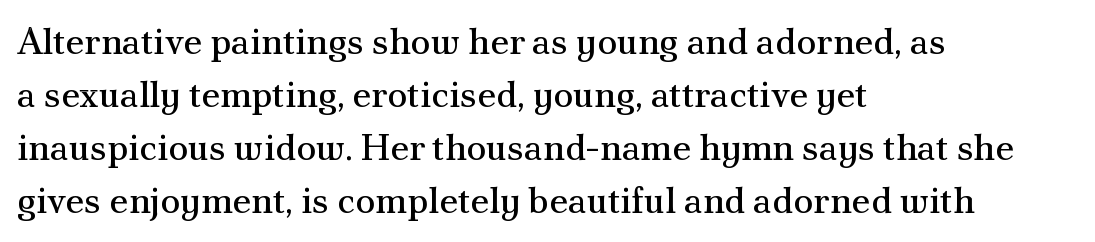
Q: Is the text bold? A: No.
Q: Is the text italic (slanted)? A: No, it is upright.
Q: Is the typeface a serif or a sans-serif typeface? A: Serif.
Q: Is the text underlined? A: No.
Q: How is the paragraph aligned? A: Left-aligned.
Q: Is the spacing between letters normal or unusually wide? A: Normal.
Q: Is the spacing between lines tight, normal or loose? A: Normal.
Q: Width (condensed, normal, or wide)? A: Normal.
Q: Stroke contrast? A: Medium.
Q: x-height? A: Small.
Q: Monospaced? A: No.
